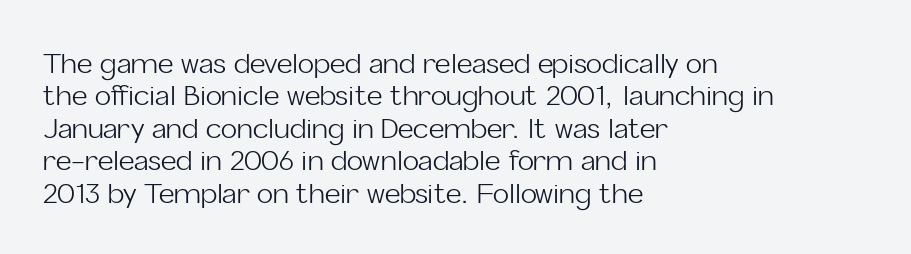
The font is comparable to plain body text, perhaps lighter. Line starts are locked; line ends wander. Nothing unusual about the tracking: characters are spaced as the font intends. The type sits square on the baseline with zero lean. Rule under the text: the space is simply empty.
